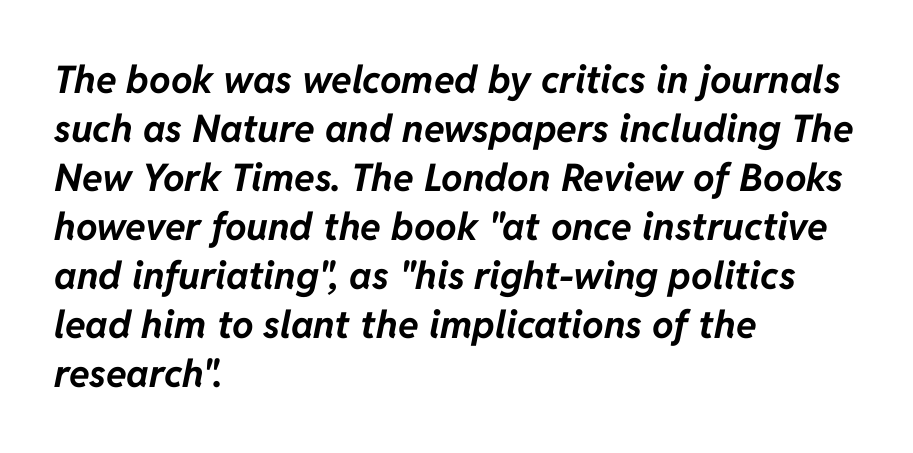
The rendering applies a slant to the glyphs. One-word summary of the alignment: left. Reading down the column, the eye jumps a familiar distance to each next line. Quick note: underline off. Short note: letters normally spaced. Character widths vary here, with narrow letters taking less room than wide ones.
